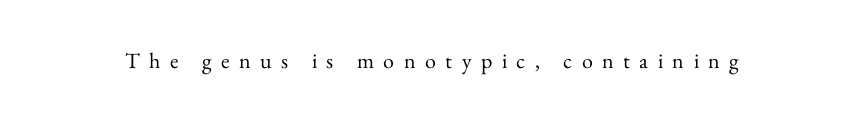
Q: Is the text bold? A: No.
Q: Is the text italic (slanted)? A: No, it is upright.
Q: Is the text underlined? A: No.
Q: Is the spacing between letters normal or unusually wide? A: Unusually wide.
